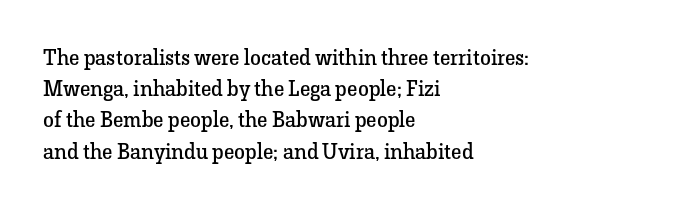
Every row of glyphs begins at an identical x-position on the left. The typesetting does not lean heavy: it is not bold. One glance says typical: line gaps are just what's usual. Underlining? Definitely not there.
